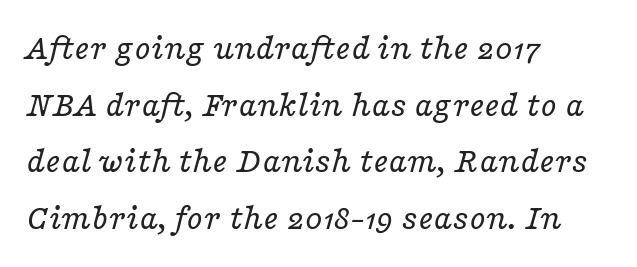
{"serif": "yes", "italic": "yes", "lean": "right", "slant_degrees": 16, "bold": "no", "weight": "regular", "width": "wide", "stroke_contrast": "low", "x_height": "medium", "monospaced": "no", "underline": "no", "align": "left", "line_spacing": "normal", "line_spacing_ratio": 1.53, "letter_spacing": "normal", "letter_spacing_em": 0.0, "glyph_px": 37}
